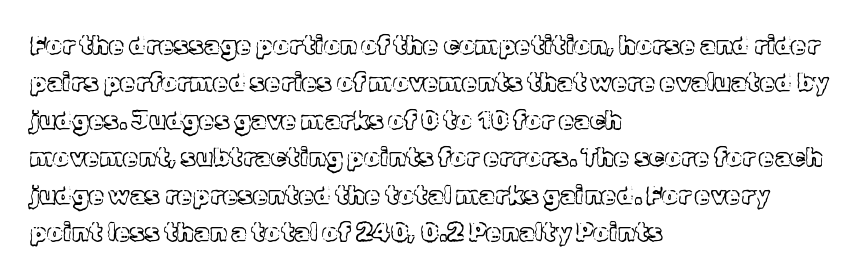
{"italic": "no", "underline": "no", "align": "left", "line_spacing": "normal", "line_spacing_ratio": 1.5, "letter_spacing": "normal", "letter_spacing_em": 0.0, "glyph_px": 25}
